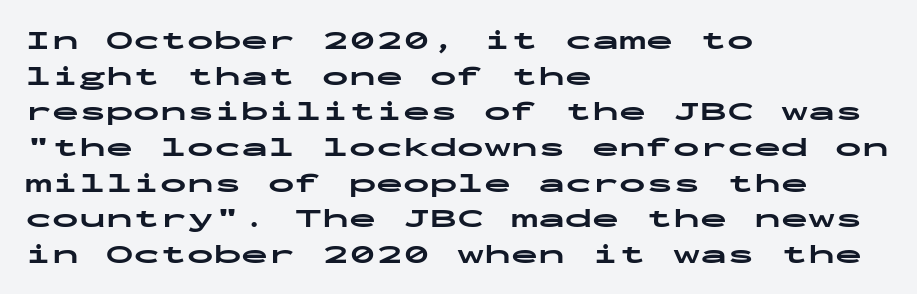
Q: Is the text bold? A: Yes.
Q: Is the text italic (slanted)? A: No, it is upright.
Q: Is the text underlined? A: No.
Q: How is the paragraph aligned? A: Left-aligned.
Q: Is the spacing between letters normal or unusually wide? A: Normal.
Q: Is the spacing between lines tight, normal or loose? A: Normal.
